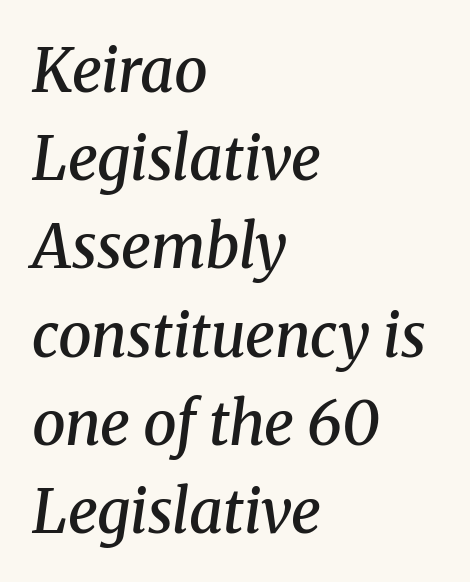
{"serif": "yes", "italic": "yes", "lean": "right", "slant_degrees": 8, "bold": "semi", "weight": "semibold", "width": "normal", "stroke_contrast": "medium", "x_height": "medium", "monospaced": "no", "underline": "no", "align": "left", "line_spacing": "normal", "line_spacing_ratio": 1.47, "letter_spacing": "normal", "letter_spacing_em": 0.0, "glyph_px": 60}
